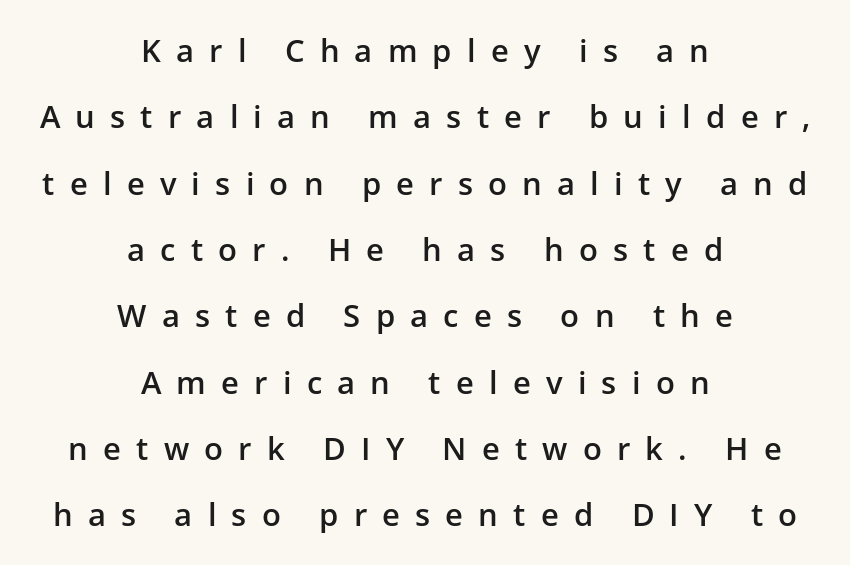
Q: Is the text bold? A: Semi-bold.
Q: Is the text italic (slanted)? A: No, it is upright.
Q: Is the typeface a serif or a sans-serif typeface? A: Sans-serif.
Q: Is the text underlined? A: No.
Q: How is the paragraph aligned? A: Centered.
Q: Is the spacing between letters normal or unusually wide? A: Unusually wide.
Q: Is the spacing between lines tight, normal or loose? A: Loose.
Q: Width (condensed, normal, or wide)? A: Normal.
Q: Stroke contrast? A: Low.
Q: x-height? A: Medium.
Q: Monospaced? A: No.
